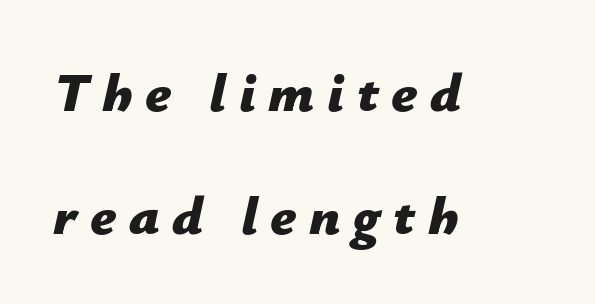
The image shows 55 px bold type, italic (leaning right); set left-aligned, loose line spacing (2.24x), unusually wide letter spacing (+0.23 em), not underlined; low stroke contrast and a medium x-height.
